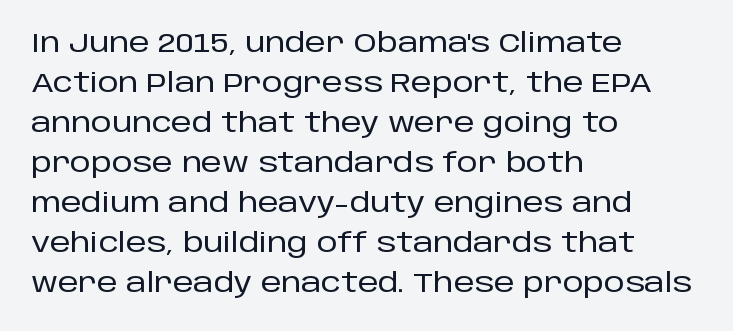
{"italic": "no", "underline": "no", "align": "left", "line_spacing": "normal", "line_spacing_ratio": 1.54, "letter_spacing": "normal", "letter_spacing_em": 0.0, "glyph_px": 26}
